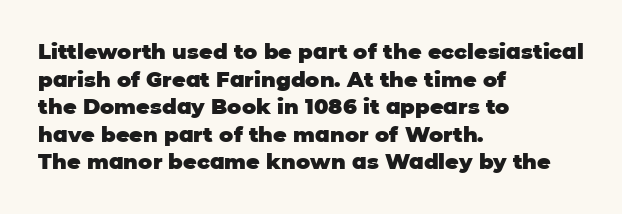
{"italic": "no", "bold": "yes", "underline": "no", "align": "left", "line_spacing": "normal", "line_spacing_ratio": 1.31, "letter_spacing": "normal", "letter_spacing_em": 0.0, "glyph_px": 21}
